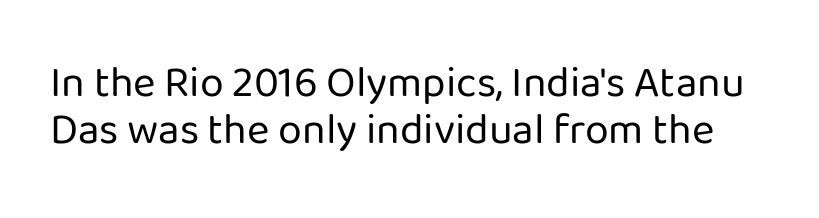
The image shows 43 px regular-weight sans-serif type, upright; set tight line spacing (1.1x), normal letter spacing, not underlined; low stroke contrast and a medium x-height.
